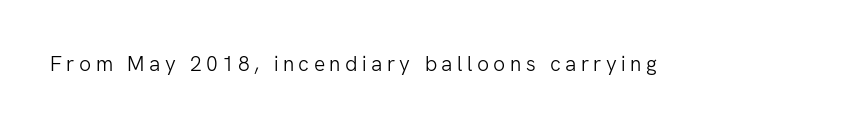
Q: Is the text bold? A: No.
Q: Is the text italic (slanted)? A: No, it is upright.
Q: Is the text underlined? A: No.
Q: Is the spacing between letters normal or unusually wide? A: Unusually wide.
